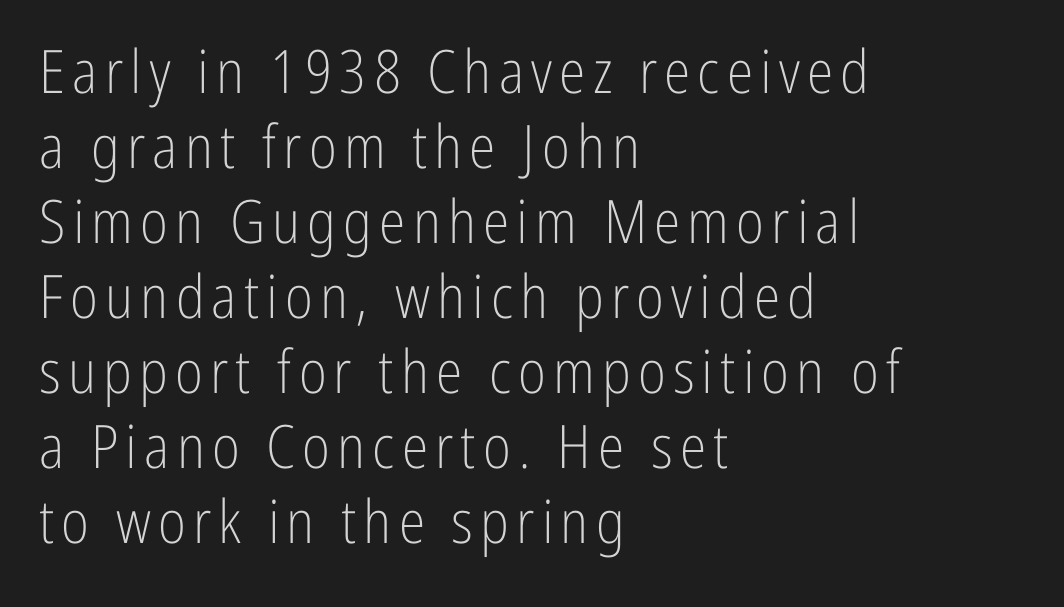
The image shows 60 px light, condensed sans-serif type, upright; set left-aligned, normal line spacing (1.25x), not underlined; low stroke contrast and a medium x-height.
